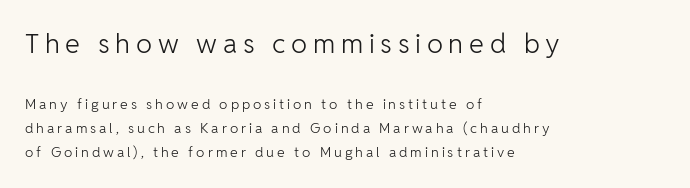
The image shows 27 px text type, upright; set left-aligned, line spacing 1.74x, unusually wide letter spacing (+0.21 em), not underlined; the first (top) block is 1.93x larger.
